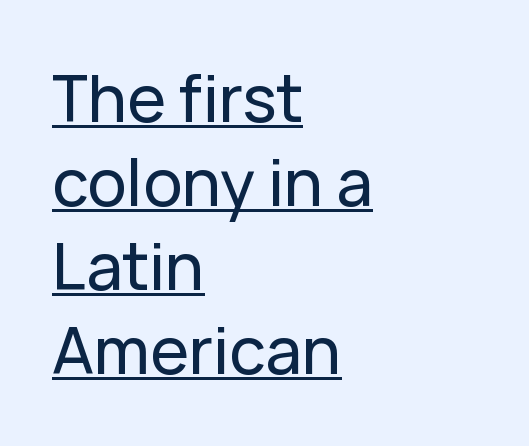
Each line of the rendering has a horizontal stroke beneath the glyphs. Note: no serifs on the glyphs. Unlike italic type, these characters show no tilt at all. Vertically, the passage feels balanced, rows spaced as you'd expect.
